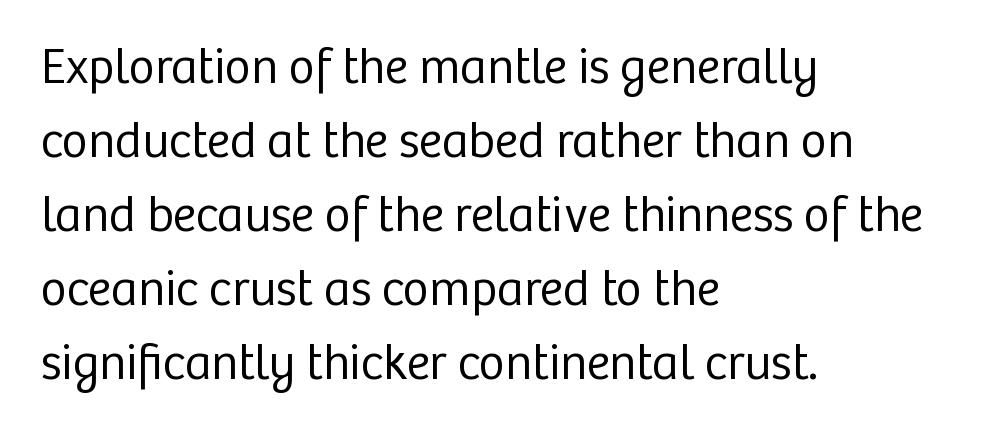
{"serif": "no", "italic": "no", "bold": "no", "weight": "regular", "width": "normal", "stroke_contrast": "low", "x_height": "medium", "monospaced": "no", "underline": "no", "align": "left", "line_spacing": "normal", "line_spacing_ratio": 1.48, "letter_spacing": "normal", "letter_spacing_em": 0.0, "glyph_px": 50}
